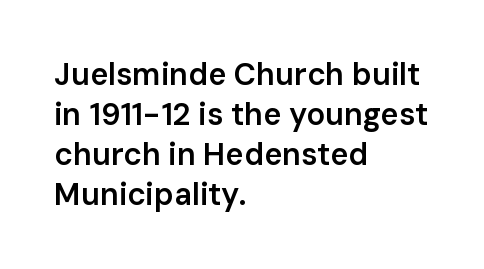
The image shows 31 px semibold sans-serif type, upright; set left-aligned, normal line spacing (1.29x), normal letter spacing, not underlined; low stroke contrast and a medium x-height.
